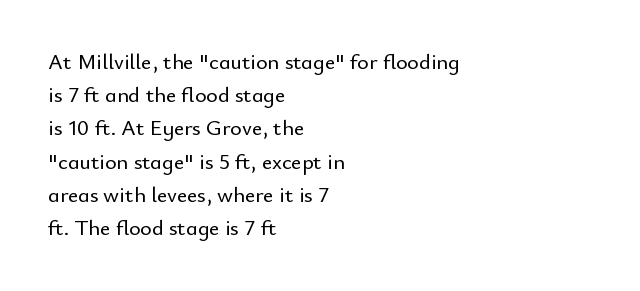
{"italic": "no", "underline": "no", "align": "left", "line_spacing": "normal", "line_spacing_ratio": 1.51, "letter_spacing": "normal", "letter_spacing_em": 0.0, "glyph_px": 22}
